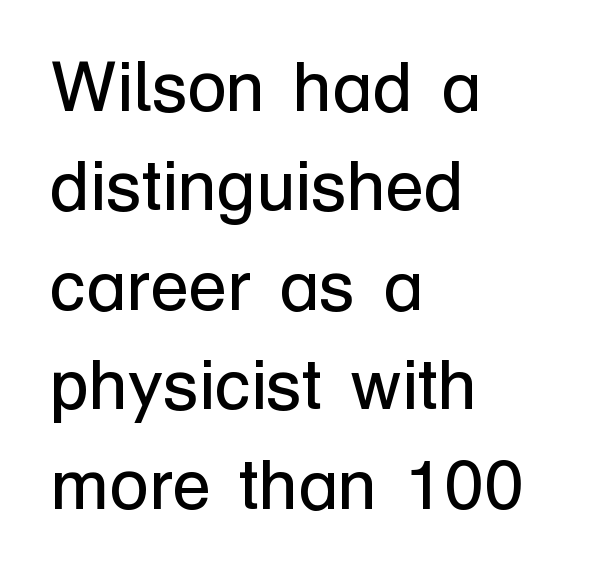
{"serif": "no", "italic": "no", "bold": "no", "weight": "regular", "width": "normal", "stroke_contrast": "low", "x_height": "medium", "monospaced": "no", "underline": "no", "align": "left", "line_spacing": "normal", "line_spacing_ratio": 1.4, "letter_spacing": "normal", "letter_spacing_em": 0.0, "glyph_px": 71}
